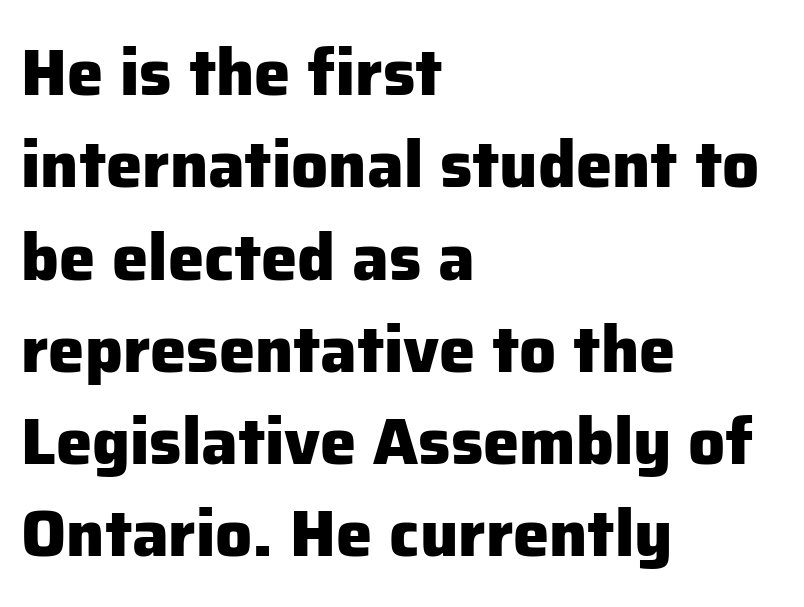
Q: Is the text bold? A: Yes.
Q: Is the text italic (slanted)? A: No, it is upright.
Q: Is the typeface a serif or a sans-serif typeface? A: Sans-serif.
Q: Is the text underlined? A: No.
Q: How is the paragraph aligned? A: Left-aligned.
Q: Is the spacing between letters normal or unusually wide? A: Normal.
Q: Is the spacing between lines tight, normal or loose? A: Normal.
Q: Width (condensed, normal, or wide)? A: Normal.
Q: Stroke contrast? A: Low.
Q: x-height? A: Medium.
Q: Monospaced? A: No.
